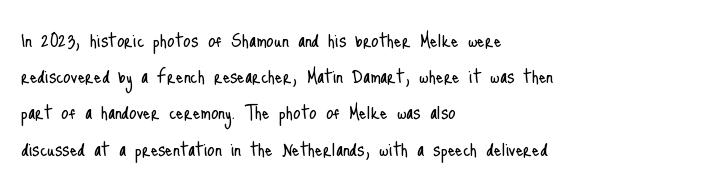
Default kerning and tracking; the words read as compact shapes. Tall strokes in this sample are plumb rather than angled. This rendering uses left alignment, leaving the right contour irregular. Students, observe: this is what conventionally led text looks like. Each stroke keeps to a modest, everyday thickness or less. Honestly, there is no underline to notice here at all.
